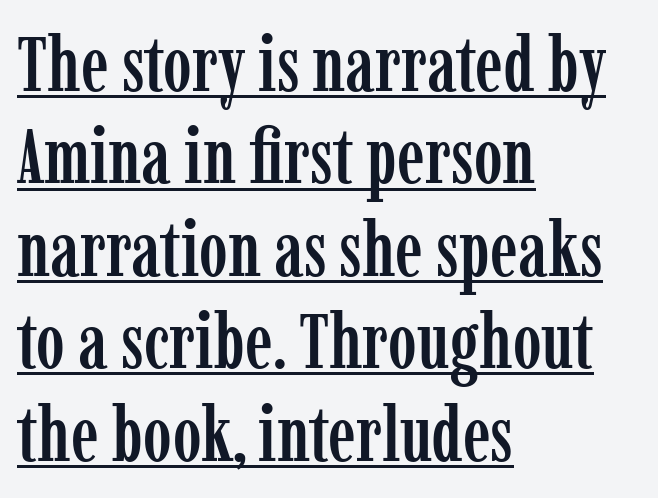
The letters sit at their default tracking, neither squeezed nor spread. Short and long lines alike share a common starting point at left. This is underlined copy, the kind a proofreader might mark for attention. Is this a fixed-width face? No — the glyphs have proportional, varying widths.
